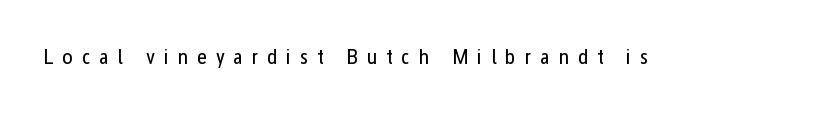
The string is rendered with underlining switched off. What stands out about the letter spacing? Its width — letters are far apart. No letter is thick-stroked: the sample isn't bold. Characters remain perfectly vertical along every line.
